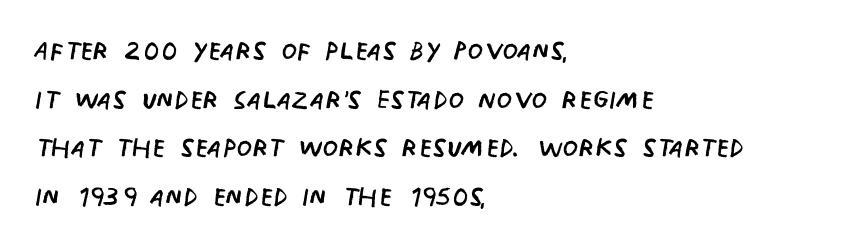
The horizontal fit of the characters is conventional and even. These glyphs show unthickened strokes, regular width or finer. Regular leading. Spacing verdict: proportional, widths tailored to each character. The typesetter chose a ragged-right arrangement here.
